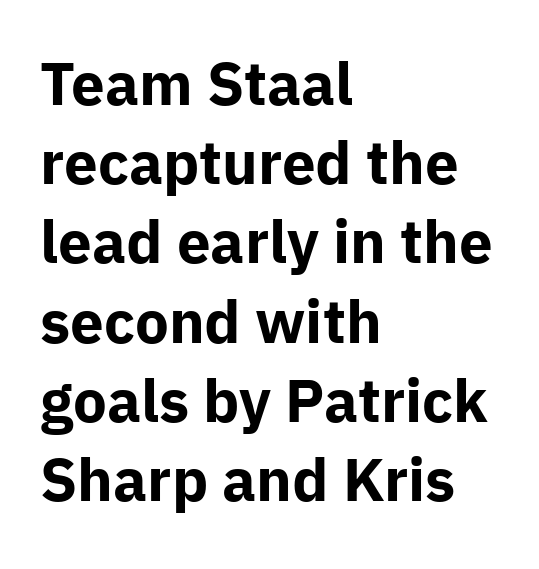
Is there any slant? The stems are plumb. Glyph-to-glyph distance matches everyday printed text. Here the designer chose a conventional face with non-uniform glyph widths. Regular leading.
